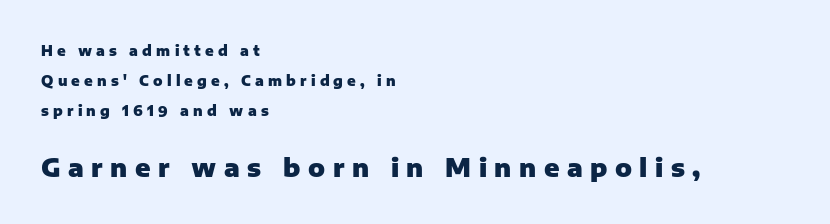
Q: Is the text bold? A: Yes.
Q: Is the text italic (slanted)? A: No, it is upright.
Q: Is the text underlined? A: No.
Q: How is the paragraph aligned? A: Left-aligned.
Q: Is the spacing between letters normal or unusually wide? A: Unusually wide.
Q: Is the spacing between lines tight, normal or loose? A: Loose.
Q: Which block of text is set in a larger size, the first (top) or the second (bottom)? A: The second (bottom) one.
